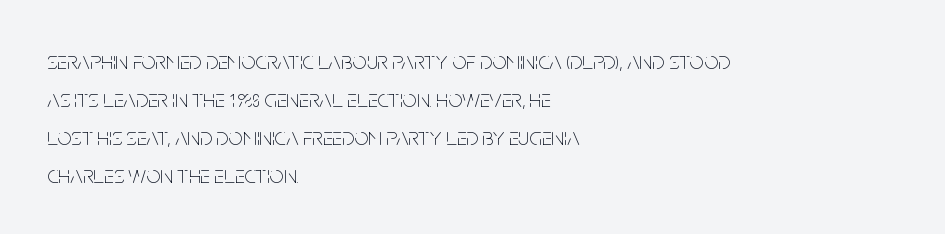
{"italic": "no", "bold": "no", "underline": "no", "align": "left", "line_spacing": "normal", "line_spacing_ratio": 1.52, "letter_spacing": "normal", "letter_spacing_em": 0.0, "glyph_px": 25}
